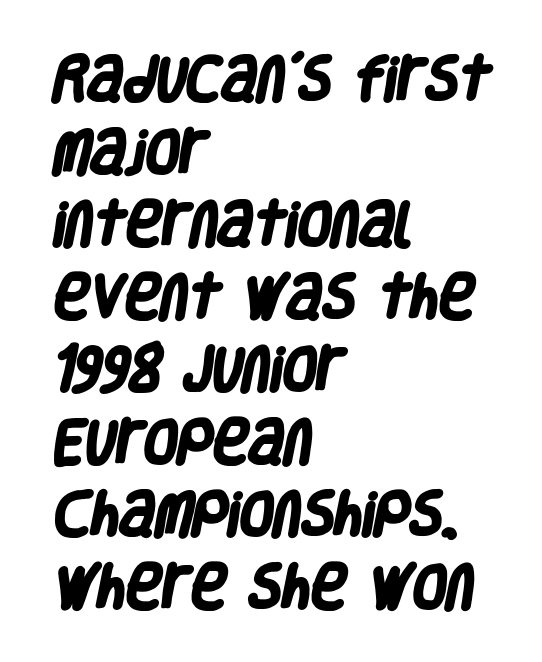
Q: Is the text bold? A: Yes.
Q: Is the typeface a serif or a sans-serif typeface? A: Sans-serif.
Q: Is the text underlined? A: No.
Q: How is the paragraph aligned? A: Left-aligned.
Q: Is the spacing between letters normal or unusually wide? A: Normal.
Q: Is the spacing between lines tight, normal or loose? A: Normal.
Q: Width (condensed, normal, or wide)? A: Condensed.
Q: Stroke contrast? A: Low.
Q: x-height? A: Large.
Q: Monospaced? A: No.
